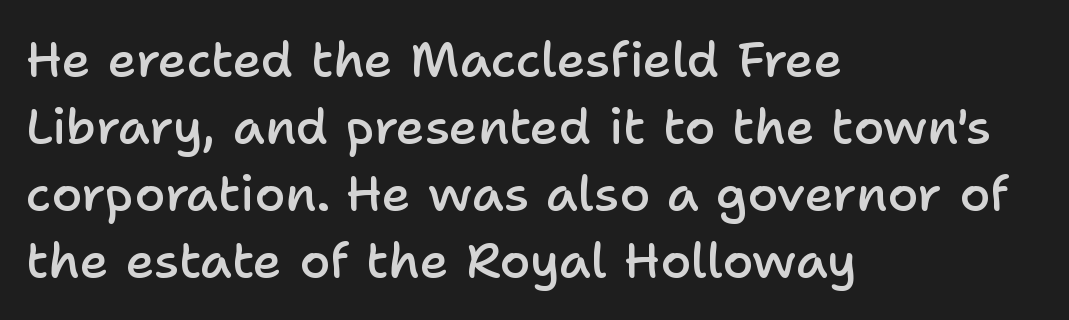
Q: Is the text bold? A: Semi-bold.
Q: Is the text italic (slanted)? A: No, it is upright.
Q: Is the typeface a serif or a sans-serif typeface? A: Sans-serif.
Q: Is the text underlined? A: No.
Q: How is the paragraph aligned? A: Left-aligned.
Q: Is the spacing between letters normal or unusually wide? A: Normal.
Q: Is the spacing between lines tight, normal or loose? A: Normal.
Q: Width (condensed, normal, or wide)? A: Normal.
Q: Stroke contrast? A: Low.
Q: x-height? A: Medium.
Q: Monospaced? A: No.
